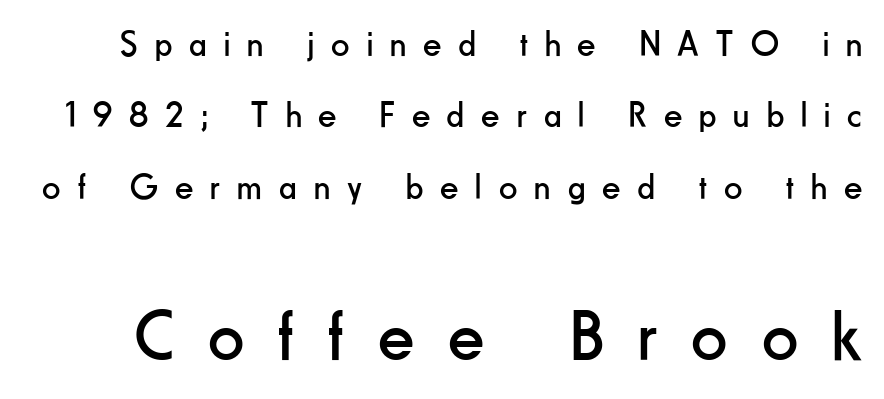
{"serif": "no", "italic": "no", "bold": "no", "weight": "regular", "width": "condensed", "stroke_contrast": "low", "x_height": "small", "monospaced": "no", "underline": "no", "line_spacing": "loose", "line_spacing_ratio": 1.98, "letter_spacing": "wide", "letter_spacing_em": 0.48, "larger_block": "second", "size_ratio": 1.97, "glyph_px": 71}
